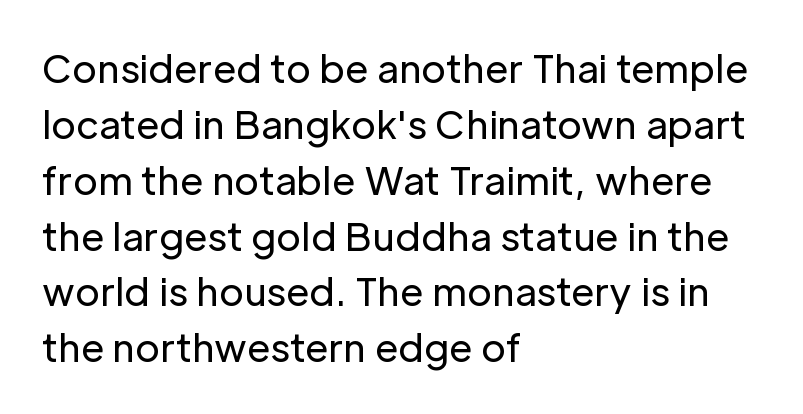
The image shows 38 px regular-weight sans-serif type, upright; set left-aligned, normal line spacing (1.47x), normal letter spacing, not underlined; low stroke contrast and a medium x-height.
